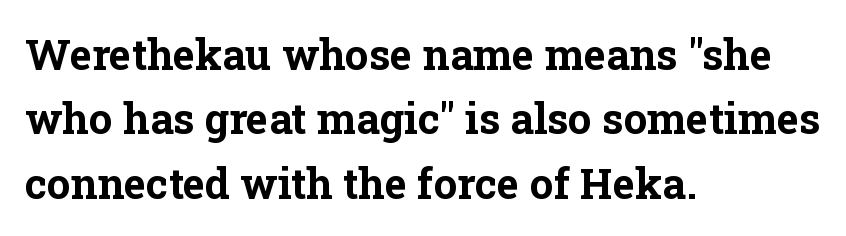
{"serif": "yes", "italic": "no", "bold": "yes", "weight": "bold", "width": "normal", "stroke_contrast": "low", "x_height": "medium", "monospaced": "no", "underline": "no", "align": "left", "line_spacing": "normal", "line_spacing_ratio": 1.53, "letter_spacing": "normal", "letter_spacing_em": 0.0, "glyph_px": 42}
